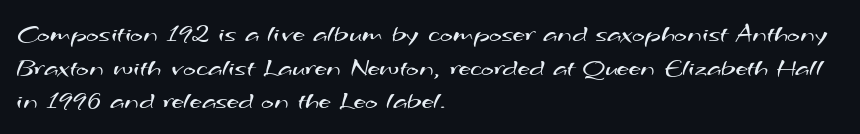
The image shows 27 px text type; set left-aligned, normal line spacing (1.25x), normal letter spacing, not underlined.
